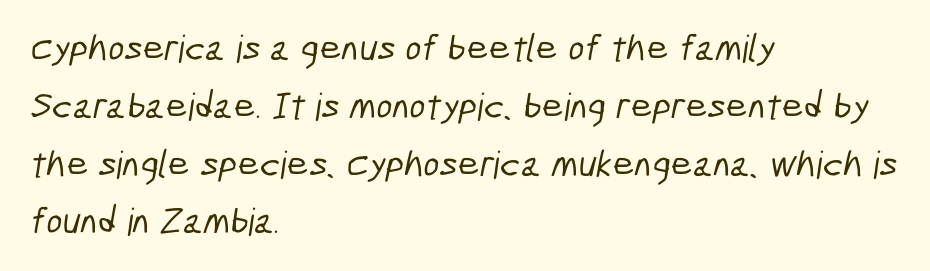
The image shows 38 px condensed sans-serif type; set left-aligned, normal line spacing (1.52x), normal letter spacing, not underlined; low stroke contrast and a medium x-height.
